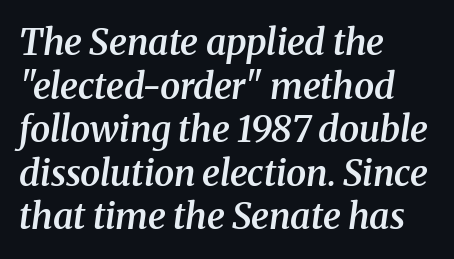
Set as a demibold, roughly 600 on the weight scale. Anything drawn beneath the words? Only blank space. Is this a fixed-width face? No — the glyphs have proportional, varying widths. The letters carry serifs — small finishing strokes at the ends of their stems. The font's italic variant was chosen for this text. Horizontally, the lines are justified to the leading edge only.
